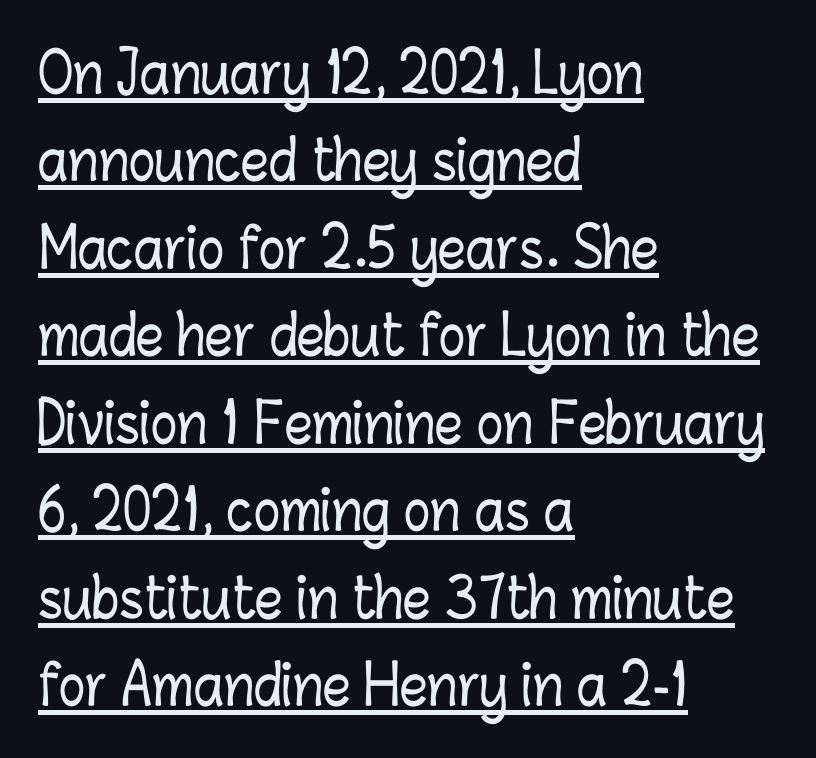
{"italic": "no", "width": "condensed", "stroke_contrast": "low", "x_height": "medium", "monospaced": "no", "underline": "yes", "align": "left", "line_spacing": "normal", "line_spacing_ratio": 1.59, "letter_spacing": "normal", "letter_spacing_em": 0.0, "glyph_px": 55}
